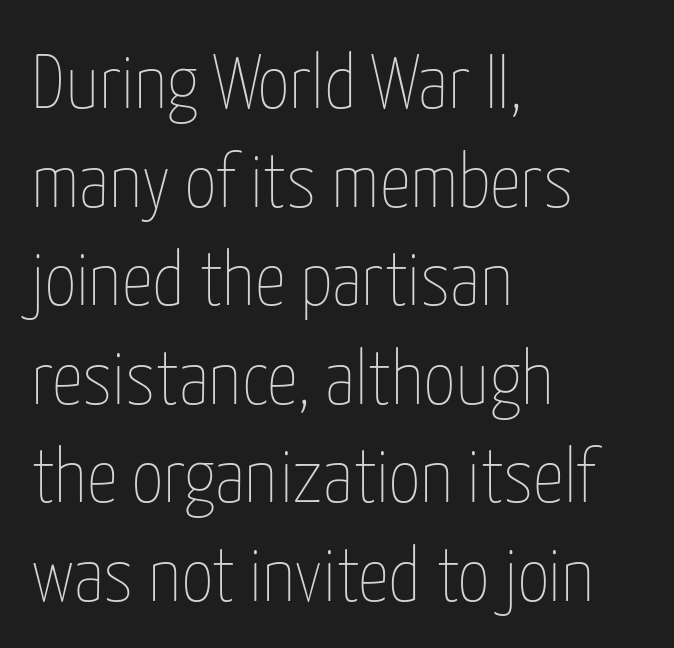
Compared with a centered layout, this one pins lines to the left instead. You could not count columns in this text — the font is proportionally spaced. Descenders hang freely into open space. Posture: straight, roman, zero tilt. Tracking here is standard; glyphs follow each other at the usual distance.
